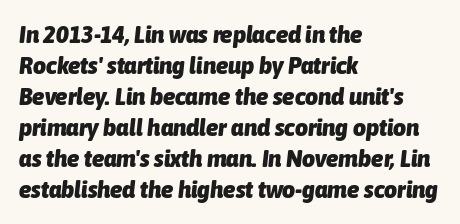
The image shows 25 px bold type, italic (leaning right); set left-aligned, line spacing 1.24x, normal letter spacing, not underlined.
